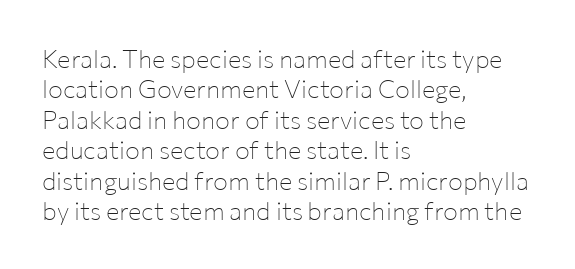
Nope, not italic — everything's standing straight. Only glyphs here, with clear space below each row. Leftover space on each line is placed entirely after the last word. The gaps between neighbouring characters are ordinary and unremarkable. A light-to-regular cut is what we see here.
